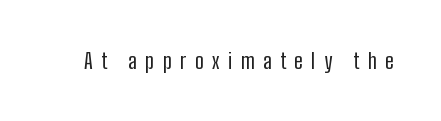
The image shows 22 px text type, upright; set unusually wide letter spacing (+0.38 em), not underlined.
